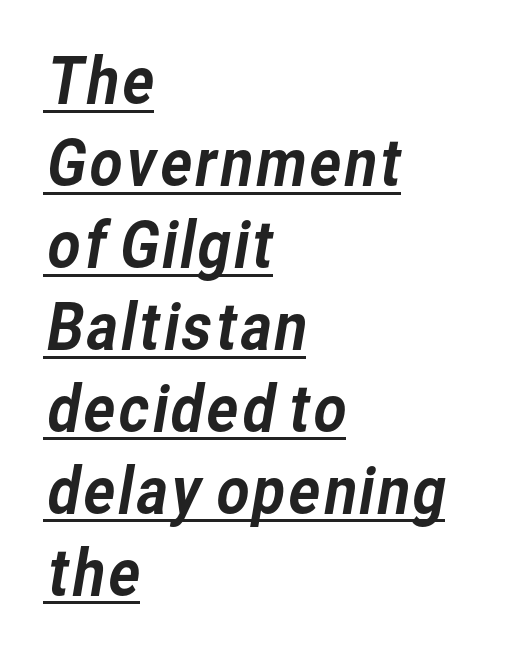
Q: Is the typeface a serif or a sans-serif typeface? A: Sans-serif.
Q: Is the text underlined? A: Yes.
Q: How is the paragraph aligned? A: Left-aligned.
Q: Is the spacing between letters normal or unusually wide? A: Normal.
Q: Is the spacing between lines tight, normal or loose? A: Normal.
Q: Width (condensed, normal, or wide)? A: Normal.
Q: Stroke contrast? A: Low.
Q: x-height? A: Medium.
Q: Monospaced? A: No.
